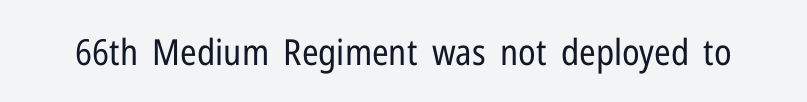
{"serif": "no", "italic": "no", "bold": "no", "weight": "regular", "width": "condensed", "stroke_contrast": "low", "x_height": "medium", "monospaced": "no", "underline": "no", "letter_spacing": "normal", "letter_spacing_em": 0.0, "glyph_px": 36}
